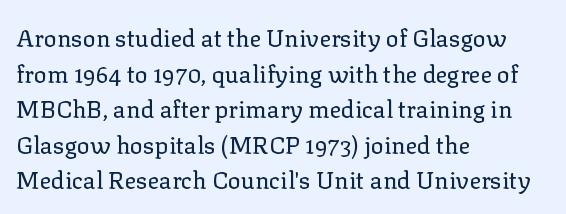
The image shows 24 px text type, upright; set left-aligned, normal line spacing (1.48x), normal letter spacing, not underlined.
